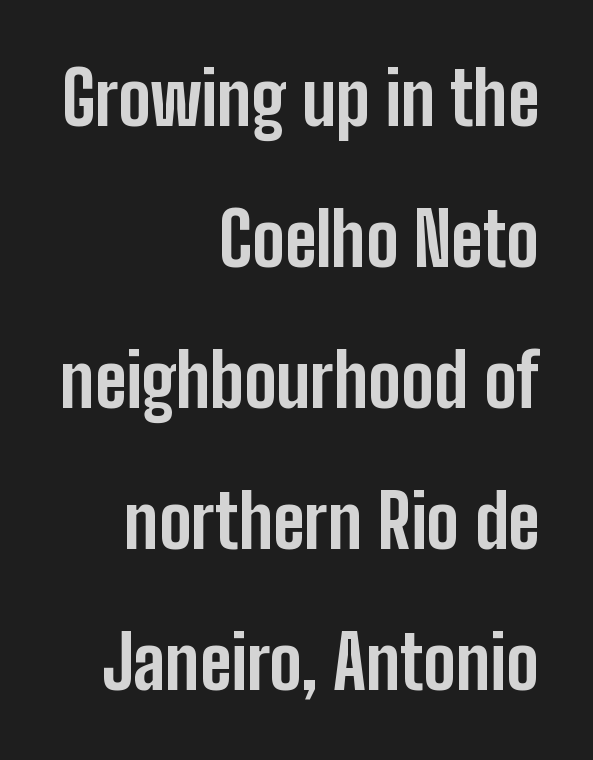
In terms of letterform style, serifs are entirely absent. Spacing verdict: proportional, widths tailored to each character. This is the regular roman posture of the typeface. Honestly, there is no underline to notice here at all.
